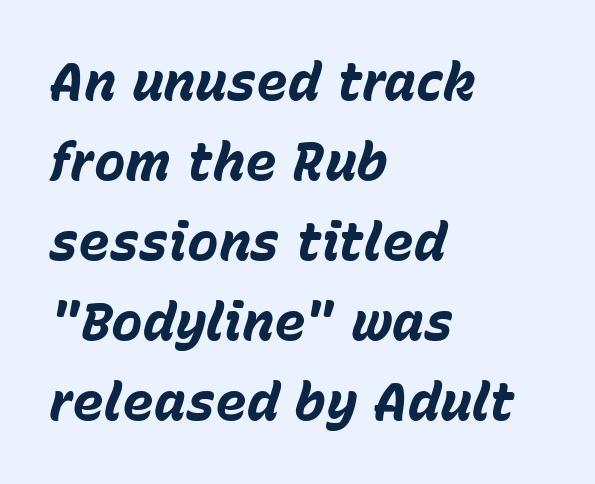
Q: Is the text bold? A: Yes.
Q: Is the text italic (slanted)? A: Yes, it leans right by about 15 degrees.
Q: Is the text underlined? A: No.
Q: How is the paragraph aligned? A: Left-aligned.
Q: Is the spacing between letters normal or unusually wide? A: Normal.
Q: Is the spacing between lines tight, normal or loose? A: Normal.
Q: Width (condensed, normal, or wide)? A: Normal.
Q: Stroke contrast? A: Low.
Q: x-height? A: Medium.
Q: Monospaced? A: No.
